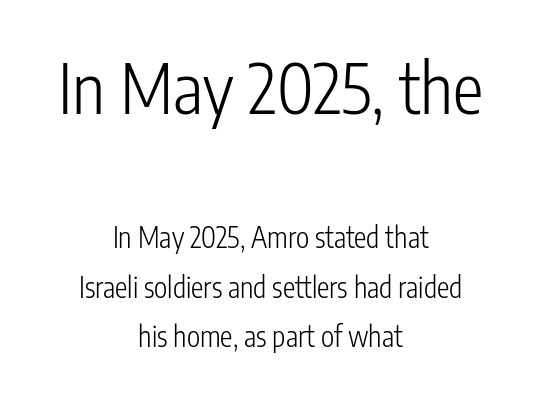
{"serif": "no", "italic": "no", "bold": "no", "weight": "light", "width": "condensed", "stroke_contrast": "low", "x_height": "medium", "monospaced": "no", "underline": "no", "align": "center", "line_spacing_ratio": 1.77, "letter_spacing": "normal", "letter_spacing_em": 0.0, "larger_block": "first", "size_ratio": 2.46, "glyph_px": 69}
